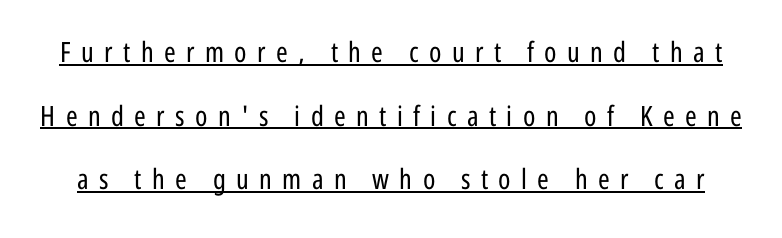
The image shows 28 px regular-weight, condensed sans-serif type, upright; set loose line spacing (2.27x), unusually wide letter spacing (+0.37 em), underlined; low stroke contrast and a medium x-height.
